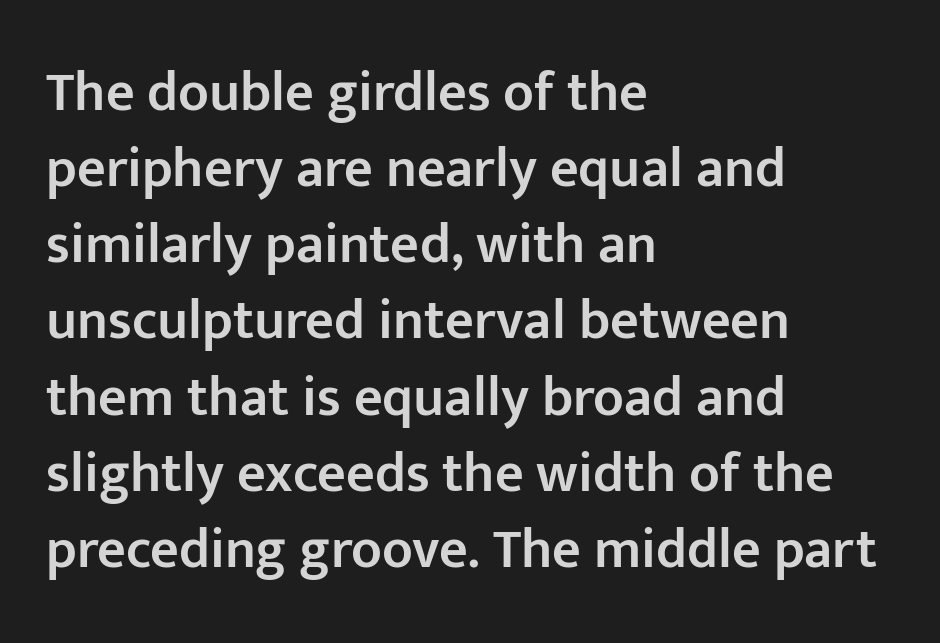
The image shows 56 px semibold sans-serif type, upright; set left-aligned, normal line spacing (1.36x), normal letter spacing, not underlined; low stroke contrast and a medium x-height.
